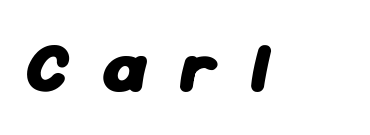
The image shows 71 px heavy type, italic (leaning right); set left-aligned, unusually wide letter spacing (+0.46 em), not underlined; low stroke contrast and a medium x-height.
